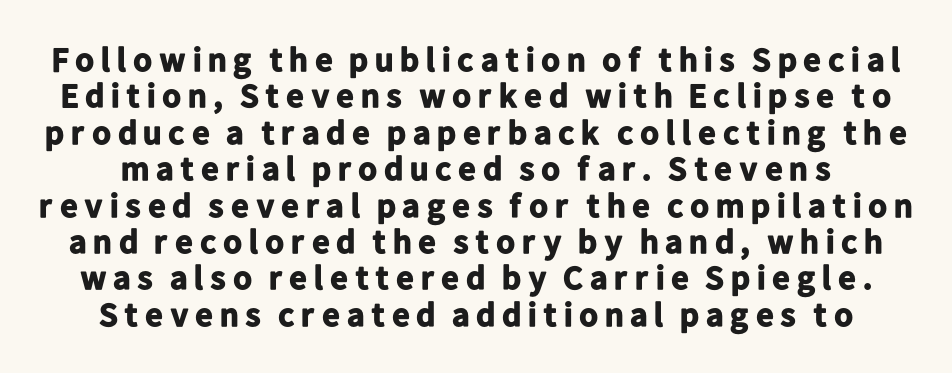
The image shows 34 px bold sans-serif type, upright; set tight line spacing (1.07x), not underlined; low stroke contrast and a medium x-height.
